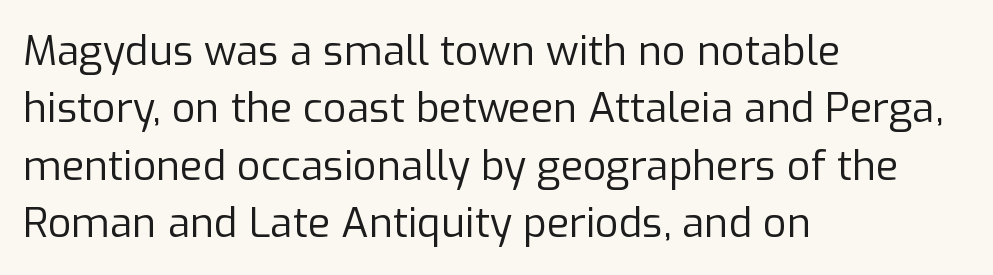
The image shows 41 px regular-weight sans-serif type, upright; set left-aligned, normal line spacing (1.4x), normal letter spacing, not underlined; low stroke contrast and a medium x-height.
